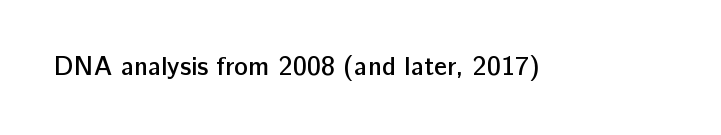
{"italic": "no", "bold": "semi", "underline": "no", "letter_spacing": "normal", "letter_spacing_em": 0.0, "glyph_px": 26}
